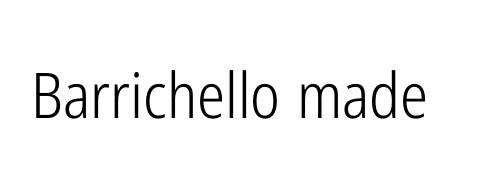
The image shows 63 px light, condensed sans-serif type, upright; set normal letter spacing, not underlined; low stroke contrast and a medium x-height.
